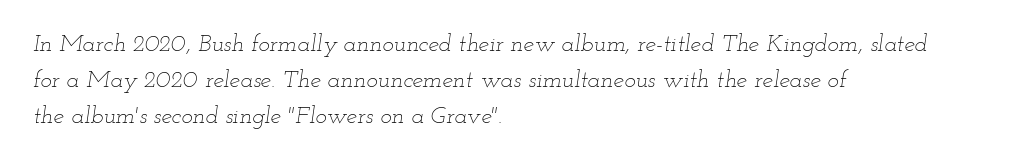
{"italic": "yes", "lean": "right", "slant_degrees": 12, "bold": "no", "underline": "no", "align": "left", "line_spacing": "normal", "line_spacing_ratio": 1.51, "letter_spacing": "normal", "letter_spacing_em": 0.0, "glyph_px": 24}
